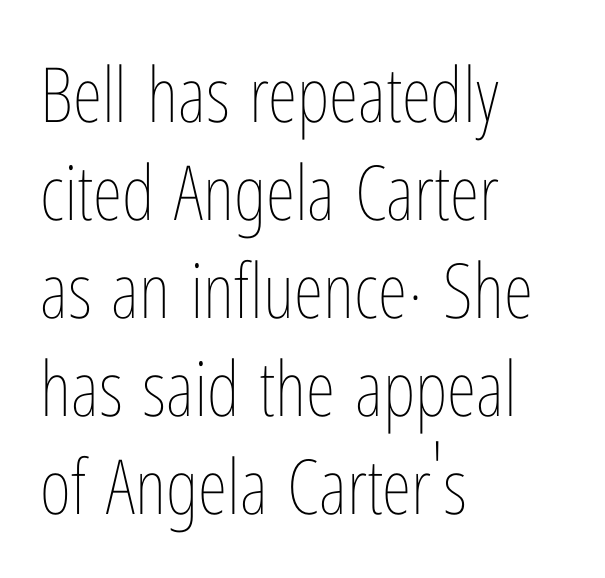
{"italic": "no", "bold": "no", "weight": "thin", "width": "condensed", "stroke_contrast": "low", "x_height": "medium", "monospaced": "no", "underline": "no", "align": "left", "line_spacing": "normal", "line_spacing_ratio": 1.29, "letter_spacing": "normal", "letter_spacing_em": 0.0, "glyph_px": 76}
